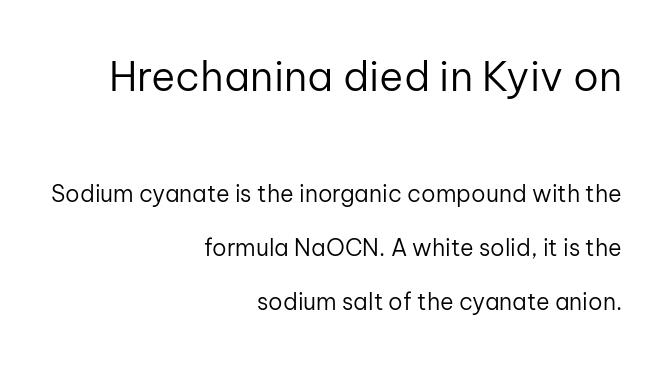
The image shows 41 px regular-weight sans-serif type, upright; set right-aligned, loose line spacing (2.35x), normal letter spacing, not underlined; the first (top) block is 1.78x larger; low stroke contrast and a medium x-height.
